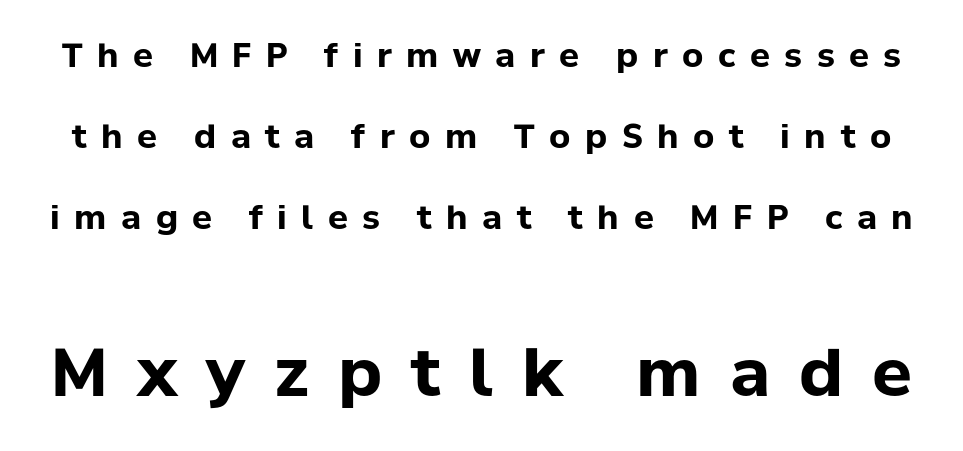
Q: Is the text bold? A: Yes.
Q: Is the text italic (slanted)? A: No, it is upright.
Q: Is the typeface a serif or a sans-serif typeface? A: Sans-serif.
Q: Is the text underlined? A: No.
Q: Is the spacing between letters normal or unusually wide? A: Unusually wide.
Q: Is the spacing between lines tight, normal or loose? A: Loose.
Q: Which block of text is set in a larger size, the first (top) or the second (bottom)? A: The second (bottom) one.
Q: Width (condensed, normal, or wide)? A: Normal.
Q: Stroke contrast? A: Low.
Q: x-height? A: Medium.
Q: Monospaced? A: No.
